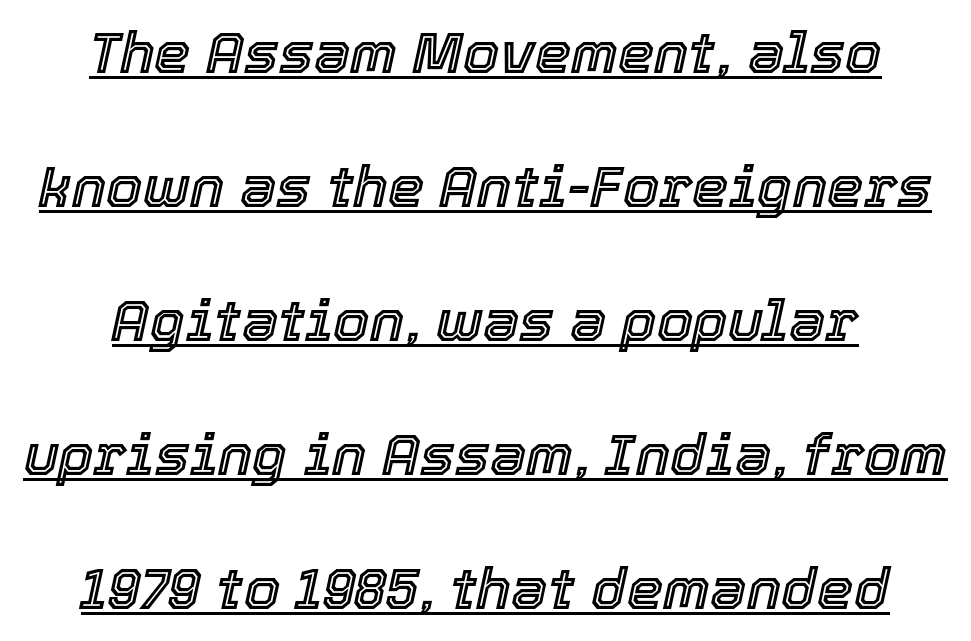
The image shows 58 px text type, italic (leaning right); set loose line spacing (2.31x), normal letter spacing, underlined; a medium x-height.
